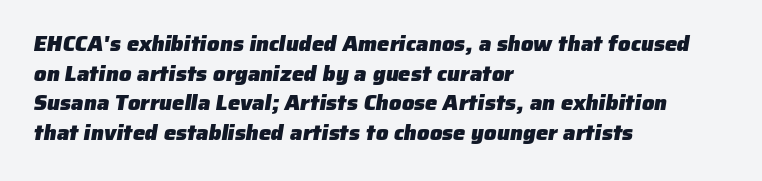
The typesetting leans heavy: a genuine bold. Leading: standard. The ragged edge is on the right, which tells us the setting is flush left. Spacing between characters is what you'd get straight out of the box. The passage shown is not underscored anywhere.
